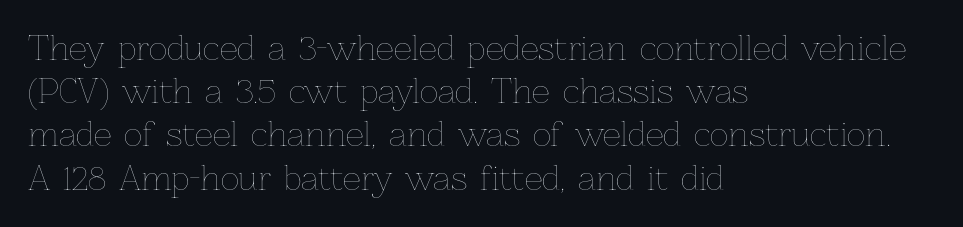
{"italic": "no", "bold": "no", "weight": "thin", "width": "normal", "stroke_contrast": "low", "x_height": "medium", "monospaced": "no", "underline": "no", "align": "left", "line_spacing": "normal", "line_spacing_ratio": 1.35, "letter_spacing": "normal", "letter_spacing_em": 0.0, "glyph_px": 32}
